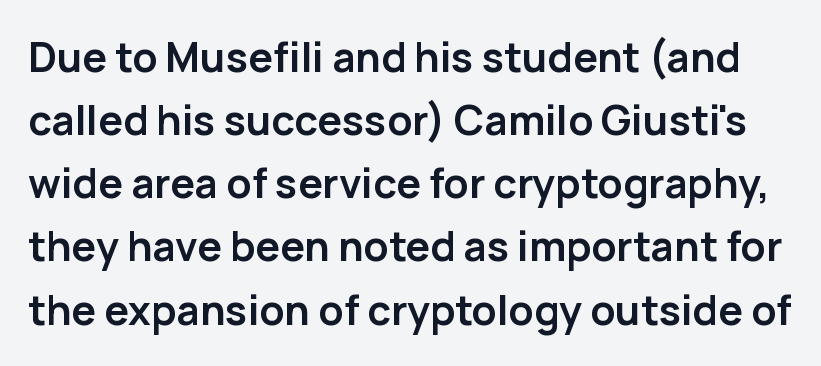
Q: Is the text bold? A: Yes.
Q: Is the text italic (slanted)? A: No, it is upright.
Q: Is the typeface a serif or a sans-serif typeface? A: Sans-serif.
Q: Is the text underlined? A: No.
Q: Is the spacing between letters normal or unusually wide? A: Normal.
Q: Is the spacing between lines tight, normal or loose? A: Normal.
Q: Width (condensed, normal, or wide)? A: Normal.
Q: Stroke contrast? A: Low.
Q: x-height? A: Medium.
Q: Monospaced? A: No.
